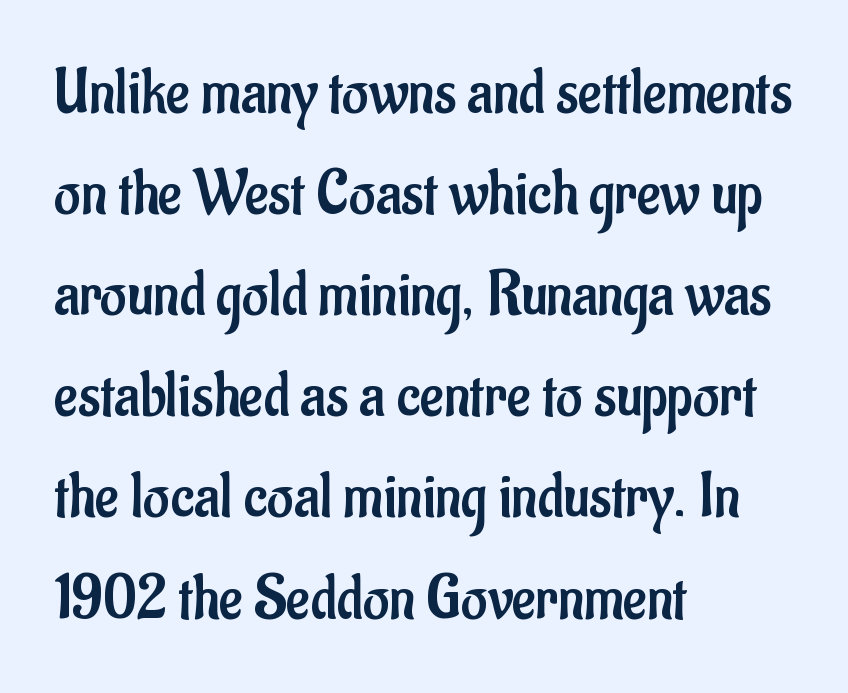
Q: Is the text bold? A: No.
Q: Is the text italic (slanted)? A: No, it is upright.
Q: Is the typeface a serif or a sans-serif typeface? A: Sans-serif.
Q: Is the text underlined? A: No.
Q: How is the paragraph aligned? A: Left-aligned.
Q: Is the spacing between letters normal or unusually wide? A: Normal.
Q: Is the spacing between lines tight, normal or loose? A: Normal.
Q: Width (condensed, normal, or wide)? A: Condensed.
Q: Stroke contrast? A: Low.
Q: x-height? A: Small.
Q: Monospaced? A: No.
